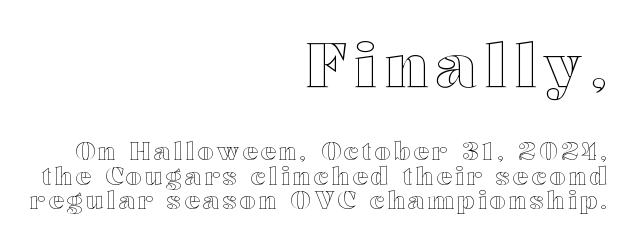
A clean baseline with only descenders dipping below it. You could barely slide anything between these rows. Is this a fixed-width face? No — the glyphs have proportional, varying widths. These lines stack with their right ends in a neat column. Block one is the big one; block two sits smaller underneath. Every stem runs plumb, perpendicular to the baseline.
